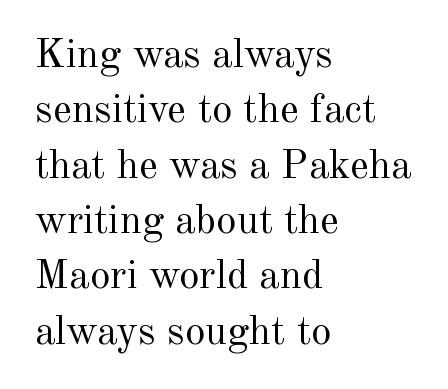
Q: Is the text bold? A: No.
Q: Is the text italic (slanted)? A: No, it is upright.
Q: Is the typeface a serif or a sans-serif typeface? A: Serif.
Q: Is the text underlined? A: No.
Q: How is the paragraph aligned? A: Left-aligned.
Q: Is the spacing between letters normal or unusually wide? A: Normal.
Q: Is the spacing between lines tight, normal or loose? A: Normal.
Q: Width (condensed, normal, or wide)? A: Normal.
Q: x-height? A: Small.
Q: Monospaced? A: No.
